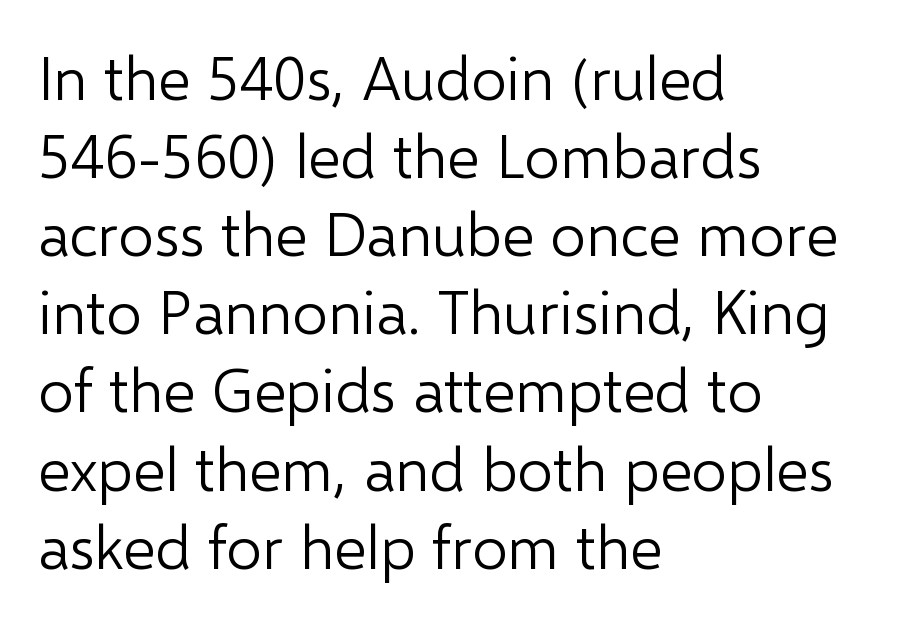
The image shows 62 px light sans-serif type, upright; set left-aligned, normal line spacing (1.26x), normal letter spacing, not underlined; low stroke contrast and a medium x-height.
